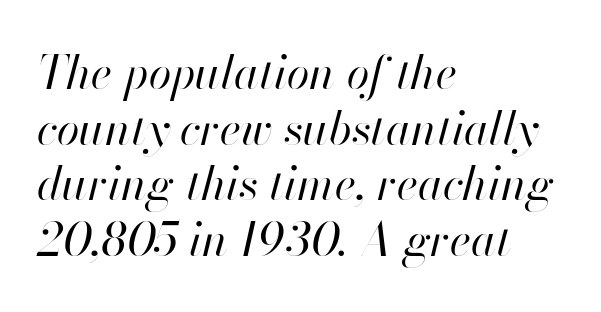
{"italic": "yes", "lean": "right", "slant_degrees": 13, "bold": "no", "weight": "regular", "width": "normal", "stroke_contrast": "high", "x_height": "small", "monospaced": "no", "underline": "no", "align": "left", "line_spacing_ratio": 1.21, "letter_spacing": "normal", "letter_spacing_em": 0.0, "glyph_px": 46}
